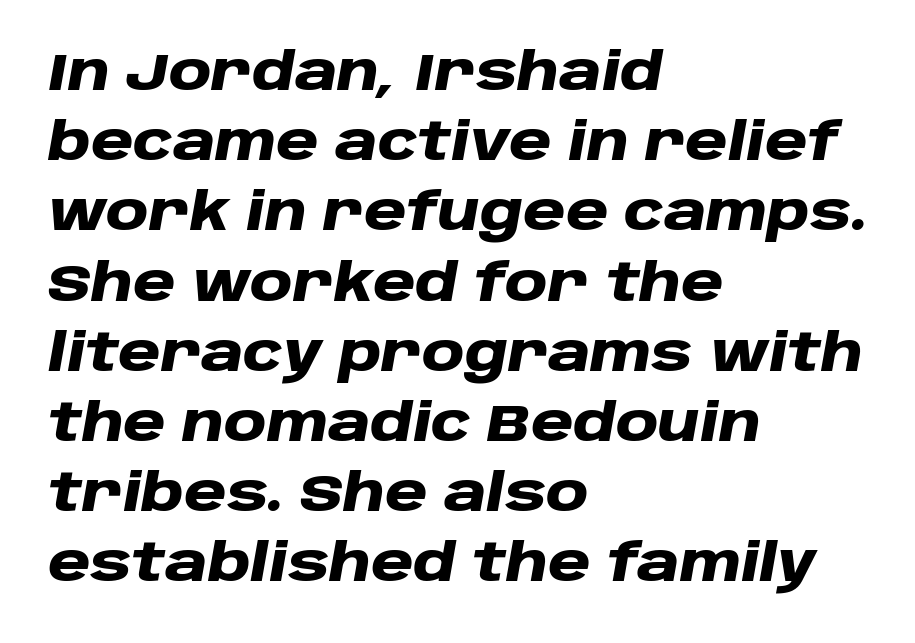
The image shows 52 px heavy, wide type, italic (leaning right); set left-aligned, normal line spacing (1.35x), normal letter spacing, not underlined; low stroke contrast and a large x-height.
